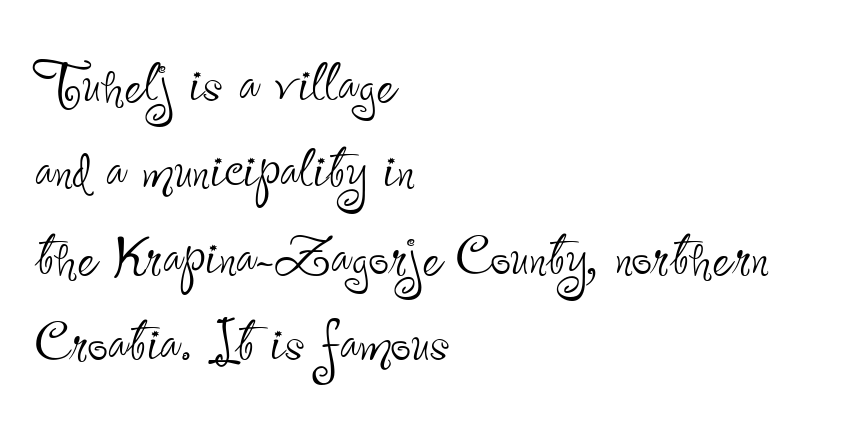
{"serif": "no", "bold": "no", "weight": "thin", "width": "condensed", "stroke_contrast": "low", "x_height": "small", "monospaced": "no", "underline": "no", "align": "left", "line_spacing_ratio": 1.2, "letter_spacing": "normal", "letter_spacing_em": 0.0, "glyph_px": 72}
